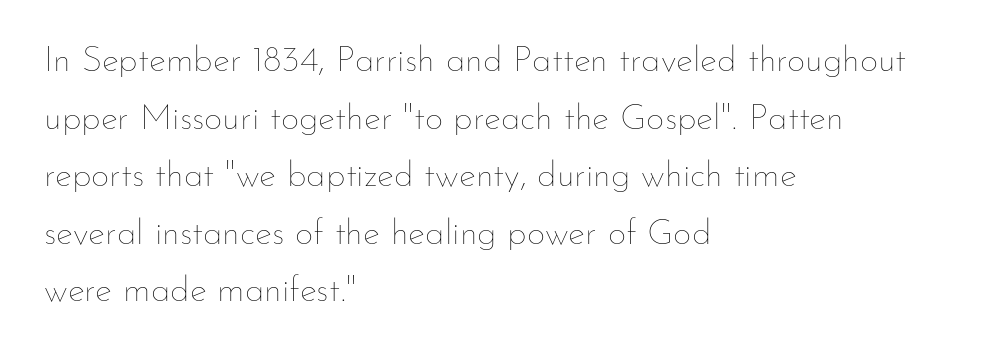
The image shows 36 px thin type, upright; set left-aligned, normal line spacing (1.6x), normal letter spacing, not underlined; low stroke contrast and a small x-height.
